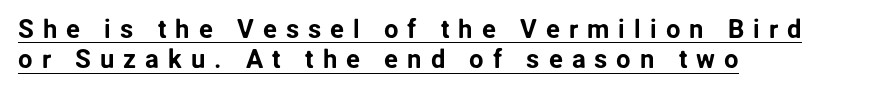
Q: Is the text italic (slanted)? A: No, it is upright.
Q: Is the text underlined? A: Yes.
Q: How is the paragraph aligned? A: Left-aligned.
Q: Is the spacing between letters normal or unusually wide? A: Unusually wide.
